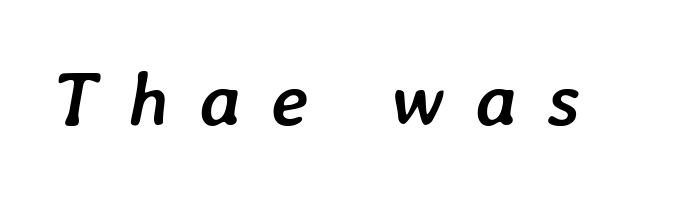
Students, note that the glyphs here are deliberately spaced far apart. The specimen omits any rule beneath the text block's lines. Every character sits at an angle, as italics do. Notice how thick the strokes are: this is what a full bold looks like. You could not count columns in this text — the font is proportionally spaced.
